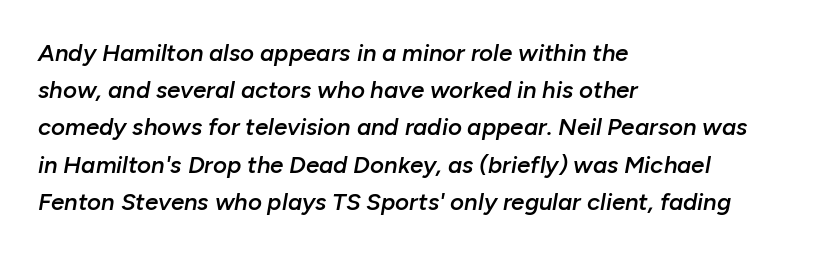
The image shows 24 px text type, italic (leaning right); set left-aligned, normal line spacing (1.55x), normal letter spacing, not underlined.
